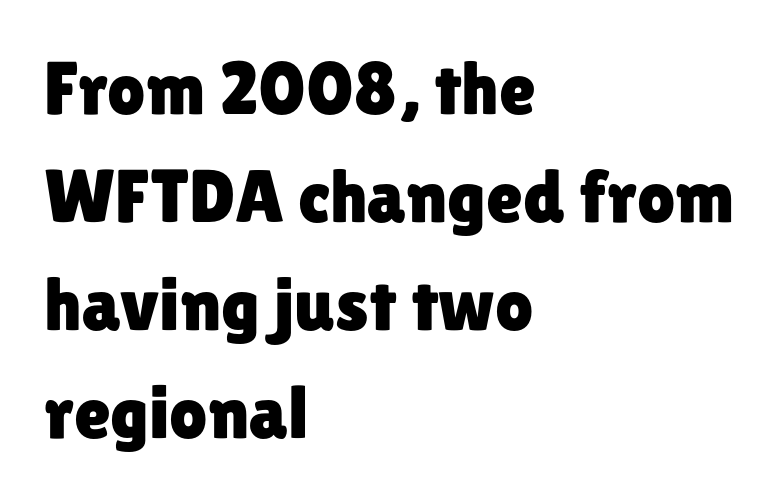
The image shows 75 px sans-serif type, upright; set left-aligned, normal line spacing (1.44x), normal letter spacing, not underlined; low stroke contrast and a medium x-height.
